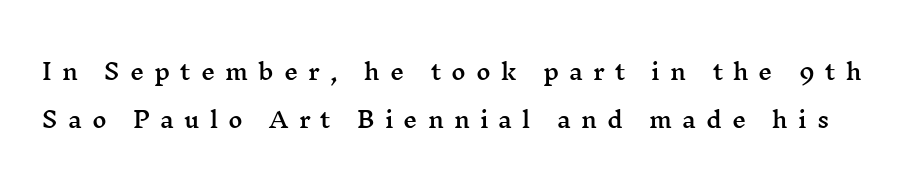
The image shows 22 px text type, upright; set loose line spacing (2.16x), unusually wide letter spacing (+0.46 em), not underlined.
